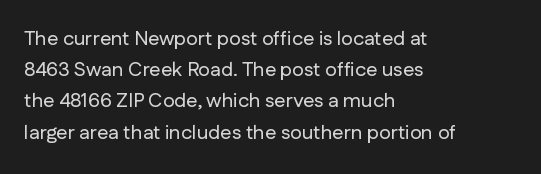
{"italic": "no", "underline": "no", "align": "left", "line_spacing": "normal", "line_spacing_ratio": 1.56, "letter_spacing": "normal", "letter_spacing_em": 0.0, "glyph_px": 20}
